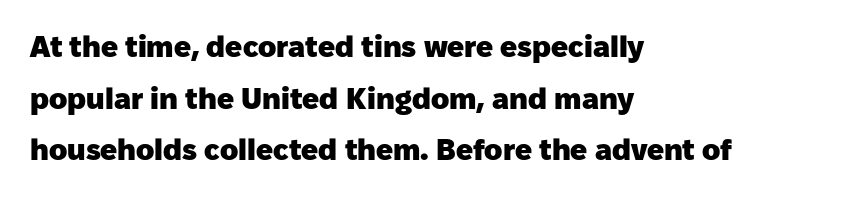
Q: Is the text bold? A: Yes.
Q: Is the text italic (slanted)? A: No, it is upright.
Q: Is the typeface a serif or a sans-serif typeface? A: Sans-serif.
Q: Is the text underlined? A: No.
Q: How is the paragraph aligned? A: Left-aligned.
Q: Is the spacing between letters normal or unusually wide? A: Normal.
Q: Width (condensed, normal, or wide)? A: Normal.
Q: Stroke contrast? A: Low.
Q: x-height? A: Medium.
Q: Monospaced? A: No.
